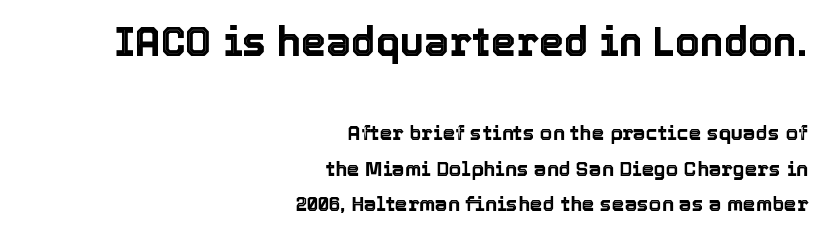
{"italic": "no", "width": "normal", "x_height": "medium", "monospaced": "no", "underline": "no", "align": "right", "line_spacing_ratio": 1.76, "letter_spacing": "normal", "letter_spacing_em": 0.0, "larger_block": "first", "size_ratio": 2.0, "glyph_px": 40}
